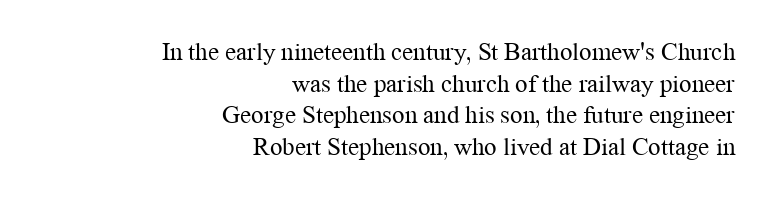
Q: Is the text bold? A: No.
Q: Is the text italic (slanted)? A: No, it is upright.
Q: Is the text underlined? A: No.
Q: How is the paragraph aligned? A: Right-aligned.
Q: Is the spacing between letters normal or unusually wide? A: Normal.
Q: Is the spacing between lines tight, normal or loose? A: Normal.
